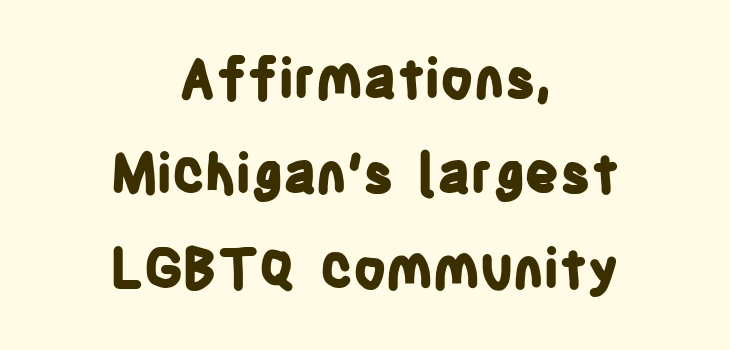
The letters advance in unequal steps, a hallmark of proportional type. The rendering shows plain stroke endings on the letterforms — a sans-serif design. The axis of the letterforms is exactly vertical. Descender tails drop into unmarked territory. The letters sit at their default tracking, neither squeezed nor spread.
